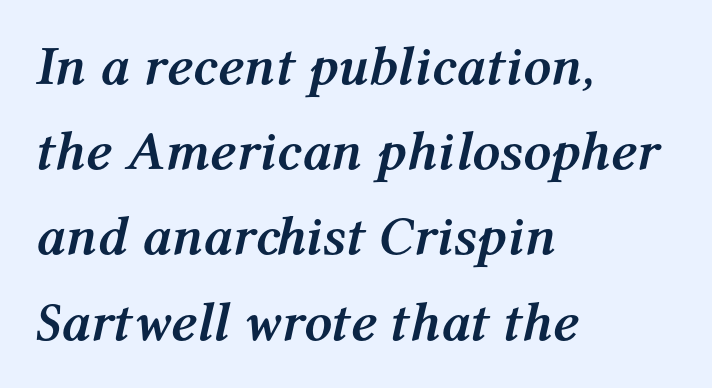
{"italic": "yes", "lean": "right", "slant_degrees": 12, "bold": "yes", "weight": "semibold", "width": "normal", "stroke_contrast": "medium", "x_height": "medium", "monospaced": "no", "underline": "no", "align": "left", "line_spacing": "normal", "line_spacing_ratio": 1.55, "letter_spacing": "normal", "letter_spacing_em": 0.0, "glyph_px": 55}
